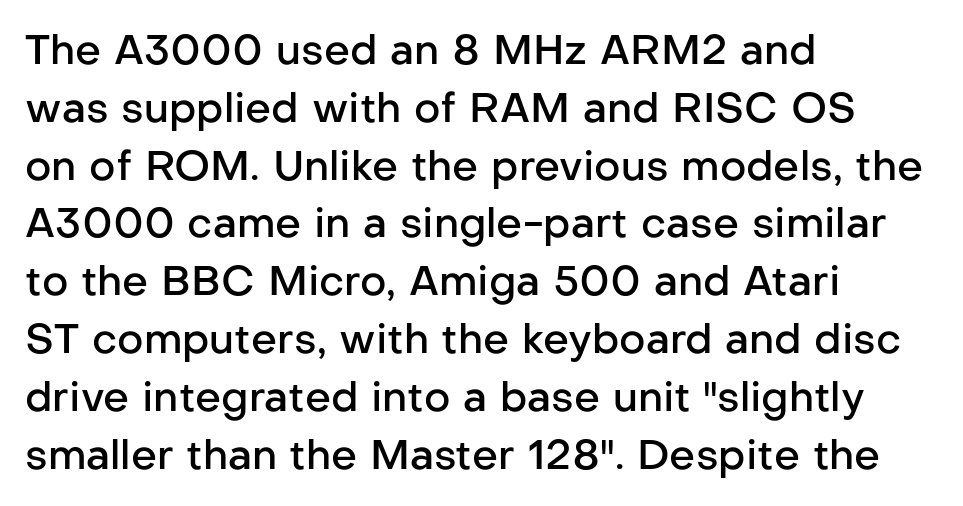
The image shows 41 px semibold sans-serif type, upright; set left-aligned, normal line spacing (1.41x), normal letter spacing, not underlined; low stroke contrast and a medium x-height.
